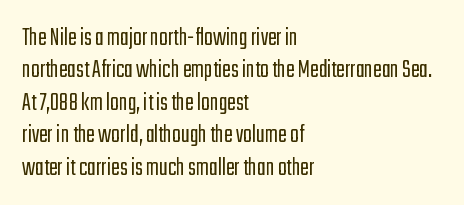
{"italic": "no", "bold": "no", "underline": "no", "align": "left", "line_spacing": "normal", "line_spacing_ratio": 1.25, "letter_spacing": "normal", "letter_spacing_em": 0.0, "glyph_px": 26}
